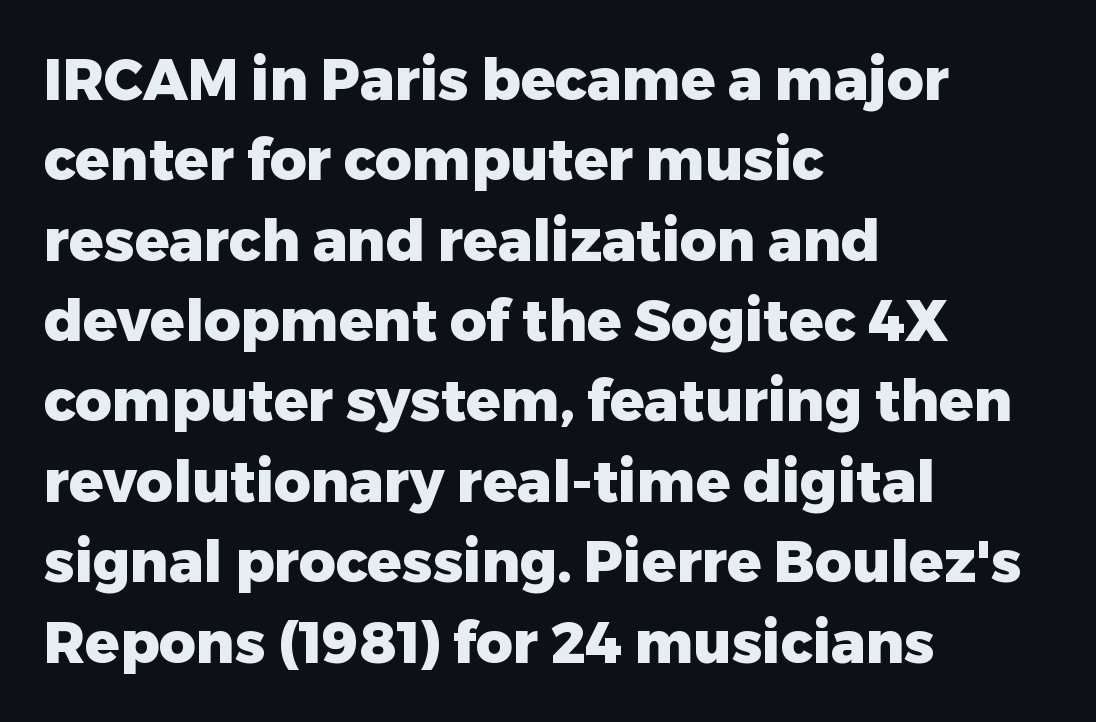
Q: Is the text bold? A: Yes.
Q: Is the text italic (slanted)? A: No, it is upright.
Q: Is the typeface a serif or a sans-serif typeface? A: Sans-serif.
Q: Is the text underlined? A: No.
Q: How is the paragraph aligned? A: Left-aligned.
Q: Is the spacing between letters normal or unusually wide? A: Normal.
Q: Is the spacing between lines tight, normal or loose? A: Normal.
Q: Width (condensed, normal, or wide)? A: Normal.
Q: Stroke contrast? A: Low.
Q: x-height? A: Medium.
Q: Monospaced? A: No.
